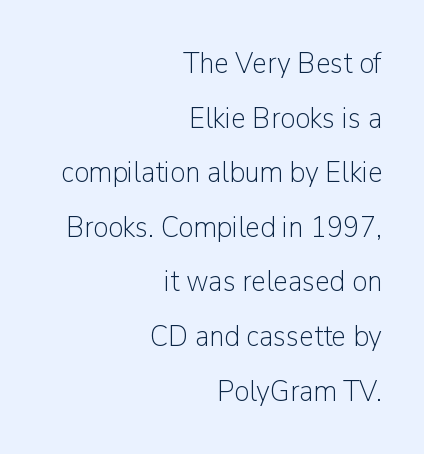
Q: Is the text bold? A: No.
Q: Is the text italic (slanted)? A: No, it is upright.
Q: Is the typeface a serif or a sans-serif typeface? A: Sans-serif.
Q: Is the text underlined? A: No.
Q: How is the paragraph aligned? A: Right-aligned.
Q: Is the spacing between letters normal or unusually wide? A: Normal.
Q: Width (condensed, normal, or wide)? A: Normal.
Q: Stroke contrast? A: Low.
Q: x-height? A: Medium.
Q: Monospaced? A: No.
